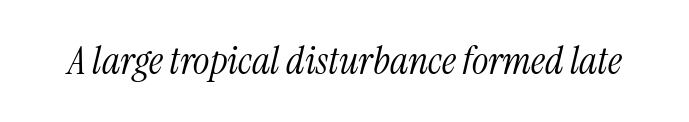
Bare-footed words on every line. Is the type slanted? Yes — the strokes lean at a clear angle. Letterform terminals end in serifs throughout the passage. Weight class: somewhere from thin through regular. A typesetter would call this proportional, since set widths differ per character.
